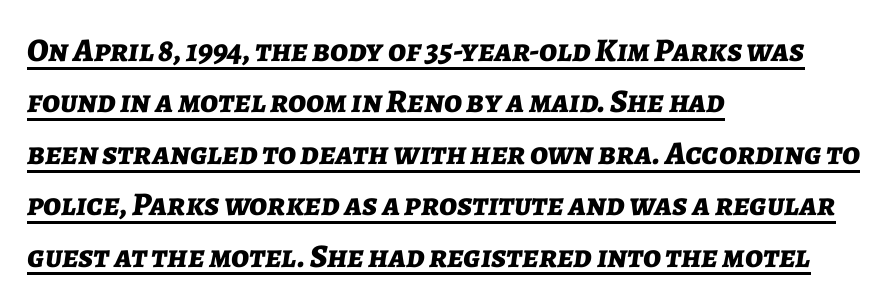
Tracking value appears to be zero — textbook default spacing. These lines were composed using italics. Horizontally, the lines are justified to the leading edge only. The passage shown is typed in a proportional face where columns would drift. As a designer I'd log this as weight 700, bold. Descenders here cross a horizontal rule under the line.
